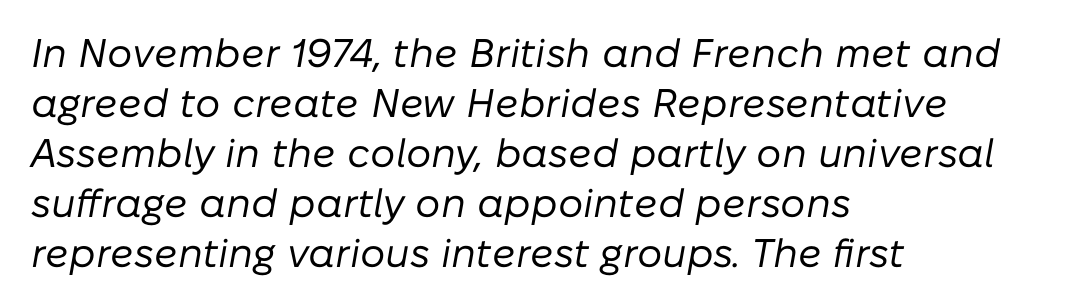
The image shows 40 px regular-weight type, italic (leaning right); set left-aligned, normal line spacing (1.25x), normal letter spacing, not underlined; low stroke contrast and a medium x-height.
